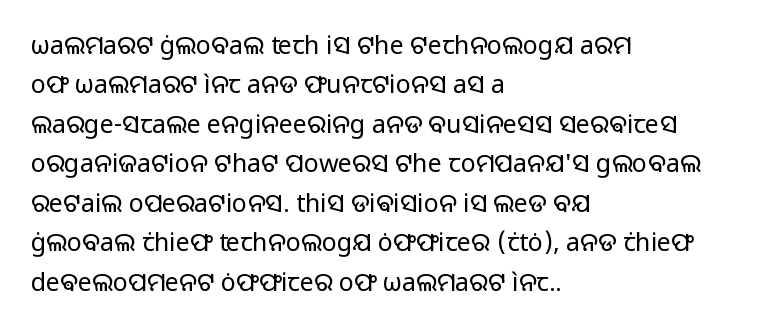
This block has exactly the height ordinary leading produces. Heft: none added — not bold. The face used here is rendered with its standard letterfit. Horizontally, the lines are justified to the leading edge only.
